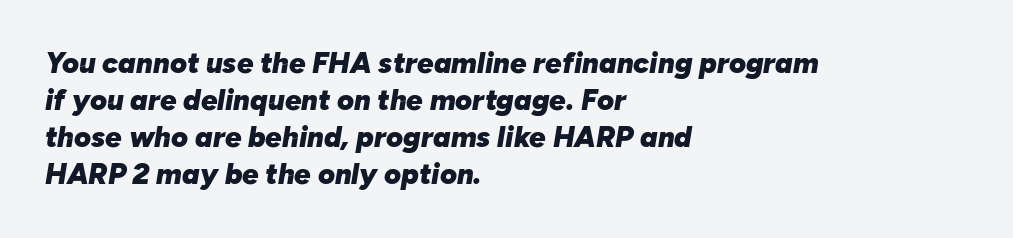
{"italic": "yes", "lean": "right", "slant_degrees": 10, "bold": "yes", "weight": "heavy", "width": "normal", "stroke_contrast": "low", "x_height": "medium", "monospaced": "no", "underline": "no", "align": "left", "line_spacing": "normal", "line_spacing_ratio": 1.28, "letter_spacing": "normal", "letter_spacing_em": 0.0, "glyph_px": 29}
